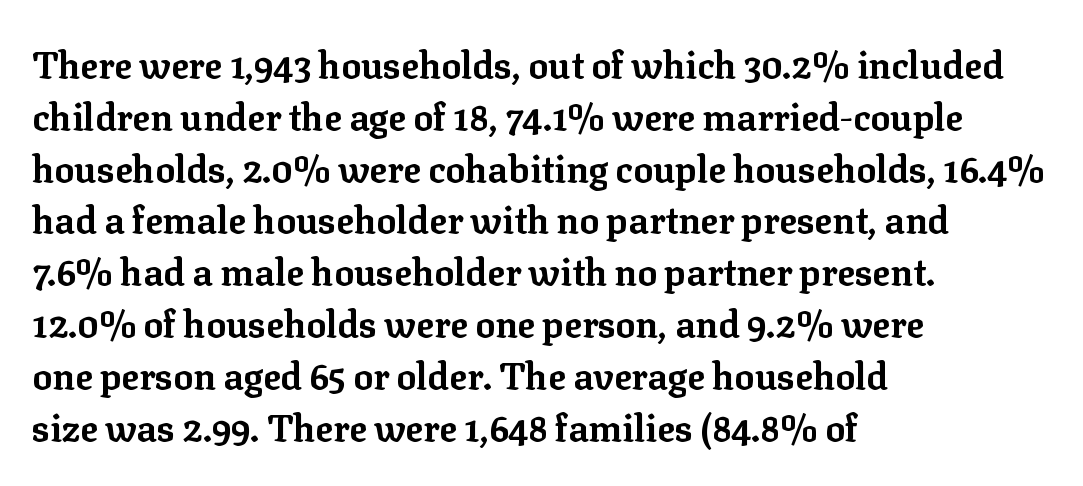
The image shows 37 px bold serif type, upright; set left-aligned, normal line spacing (1.4x), normal letter spacing, not underlined; low stroke contrast and a medium x-height.
